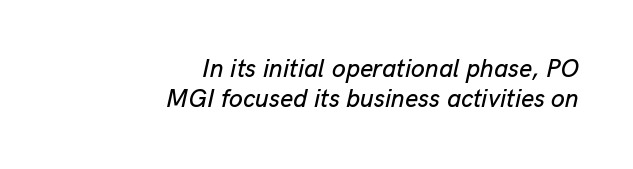
{"italic": "yes", "lean": "right", "slant_degrees": 13, "underline": "no", "align": "right", "line_spacing_ratio": 1.2, "letter_spacing": "normal", "letter_spacing_em": 0.0, "glyph_px": 25}
